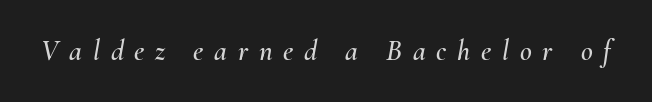
The image shows 29 px text type, italic (leaning right); set unusually wide letter spacing (+0.37 em), not underlined; medium stroke contrast and a small x-height.
